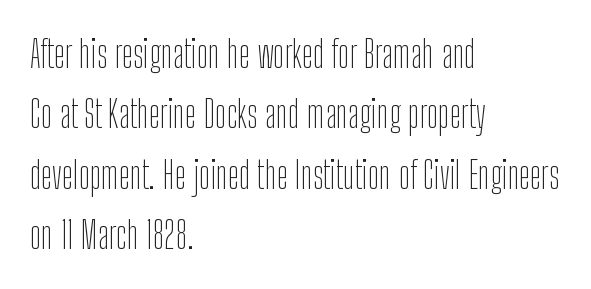
The image shows 38 px thin, condensed sans-serif type, upright; set left-aligned, normal line spacing (1.59x), normal letter spacing, not underlined; low stroke contrast and a medium x-height.
